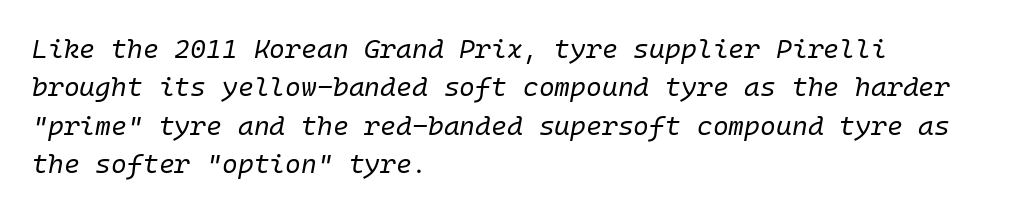
Slant detected: the letters are inclined. Vertical stems look standard width or narrower in stroke. Underlining? Definitely not there. A typesetter would call this zero additional tracking. Summary of vertical rhythm: regular, with standard interline spacing. The rendering anchors every line to the left-hand side.
